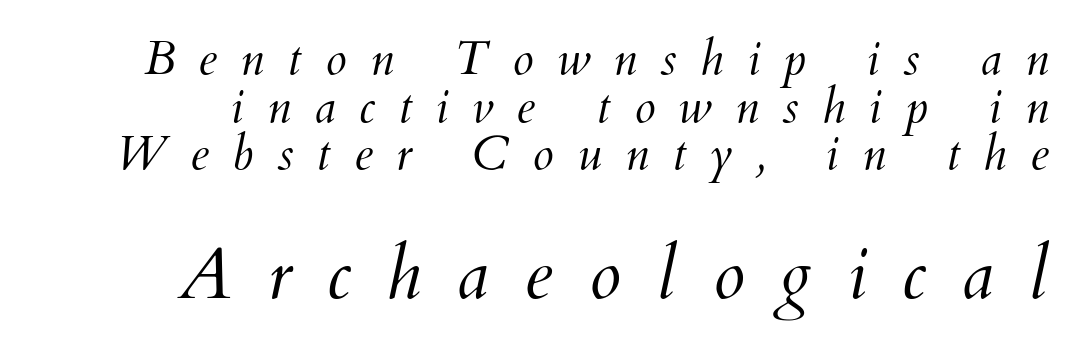
In terms of letterspacing, this is a distinctly airy, spread setting. The face used here is proportionally spaced, like ordinary book or web type. These two chunks differ in scale, with the bottom chunk taking the larger measure. This block would grow much taller if given ordinary leading; it's compressed now.
